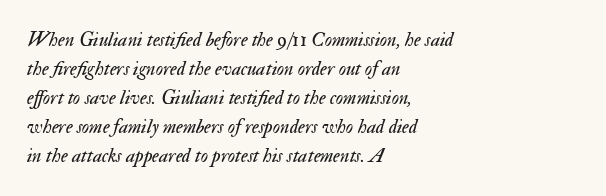
Underline: absent. In terms of leading, this rendering sits right in the middle. A typesetter would call this zero additional tracking. These lines are set flush left with a ragged right edge. Is the type heavy? It reads as light-to-regular instead.
